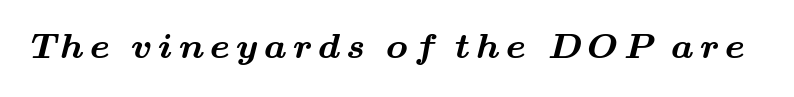
The image shows 36 px bold, wide serif type; set not underlined; medium stroke contrast and a small x-height.
